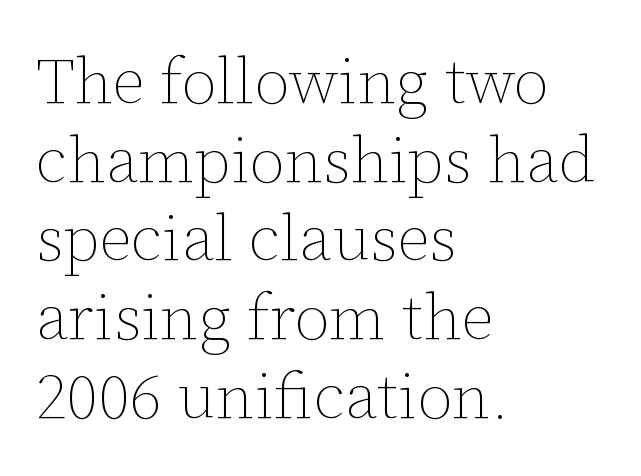
The image shows 64 px thin type, upright; set left-aligned, line spacing 1.23x, normal letter spacing, not underlined; low stroke contrast and a medium x-height.
